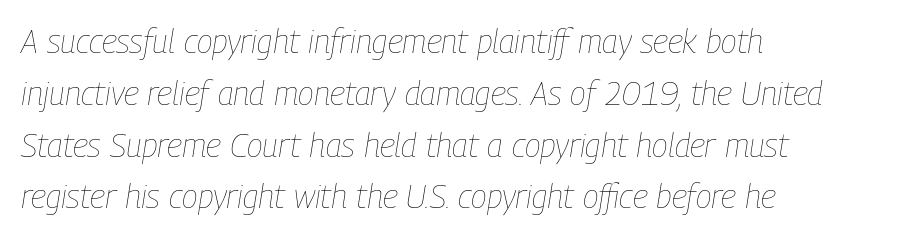
{"italic": "yes", "lean": "right", "slant_degrees": 9, "bold": "no", "weight": "thin", "width": "condensed", "stroke_contrast": "low", "x_height": "medium", "monospaced": "no", "underline": "no", "align": "left", "line_spacing": "normal", "line_spacing_ratio": 1.57, "letter_spacing": "normal", "letter_spacing_em": 0.0, "glyph_px": 33}
